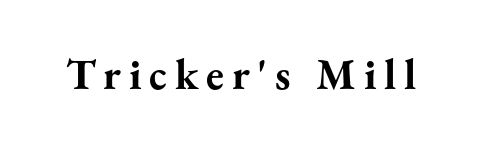
Looks like regular typesetting: each glyph gets only the width it needs. Type style note: has serifs. These words are printed bold, with thick strokes throughout. Nobody drew a line under any word here.
